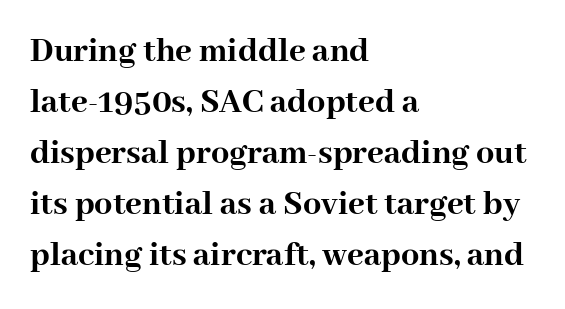
{"serif": "yes", "italic": "no", "bold": "yes", "weight": "semibold", "width": "normal", "stroke_contrast": "high", "x_height": "medium", "monospaced": "no", "underline": "no", "align": "left", "line_spacing": "normal", "line_spacing_ratio": 1.42, "letter_spacing": "normal", "letter_spacing_em": 0.0, "glyph_px": 36}
